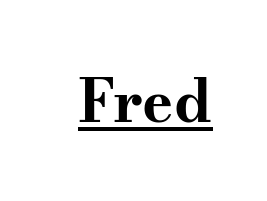
The image shows 59 px bold, wide serif type, upright; set normal letter spacing, underlined; medium stroke contrast and a small x-height.
